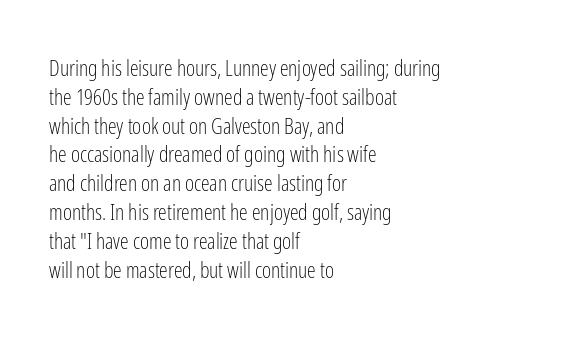
{"italic": "no", "bold": "no", "underline": "no", "align": "left", "line_spacing": "normal", "line_spacing_ratio": 1.31, "letter_spacing": "normal", "letter_spacing_em": 0.0, "glyph_px": 22}
